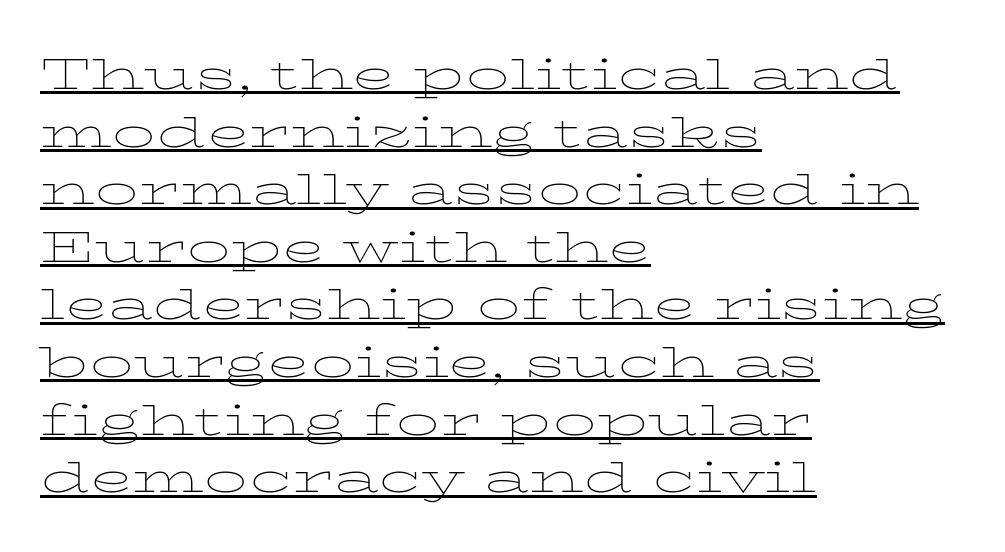
The image shows 43 px thin, wide serif type, upright; set left-aligned, normal line spacing (1.34x), normal letter spacing, underlined; low stroke contrast and a medium x-height.
